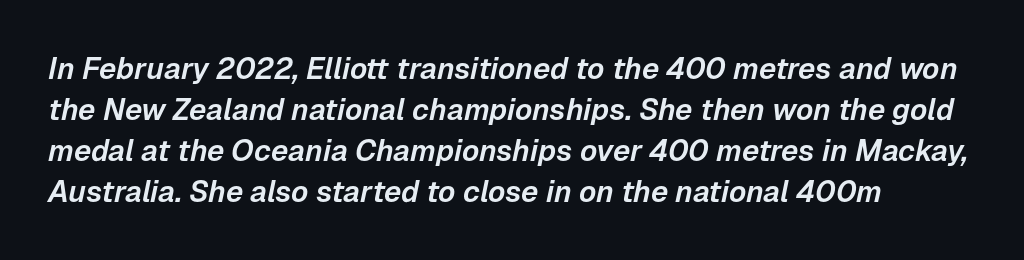
The image shows 30 px text type, italic (leaning right); set left-aligned, normal line spacing (1.37x), normal letter spacing, not underlined; low stroke contrast and a medium x-height.
